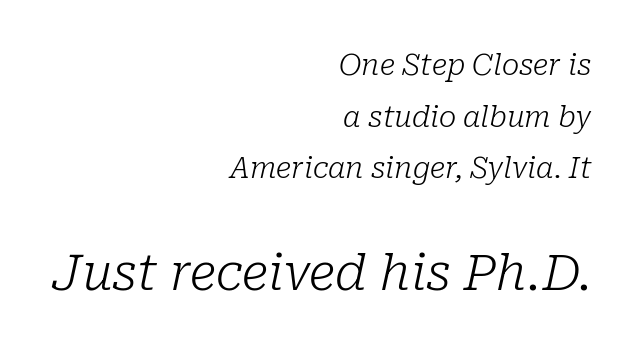
The image shows 50 px light serif type, italic (leaning right); set right-aligned, line spacing 1.78x, normal letter spacing, not underlined; the second (bottom) block is 1.72x larger; low stroke contrast and a medium x-height.
